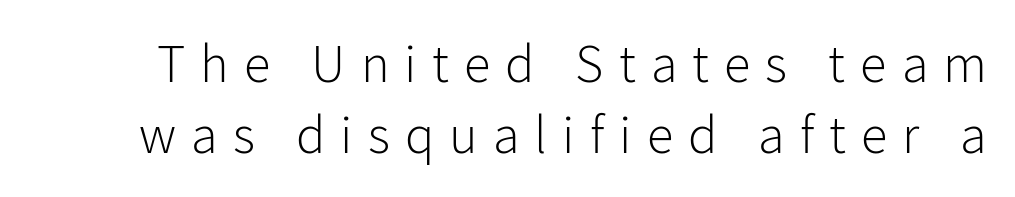
{"serif": "no", "italic": "no", "bold": "no", "weight": "light", "width": "normal", "stroke_contrast": "low", "x_height": "medium", "monospaced": "no", "underline": "no", "line_spacing": "normal", "line_spacing_ratio": 1.32, "letter_spacing": "wide", "letter_spacing_em": 0.28, "glyph_px": 54}
